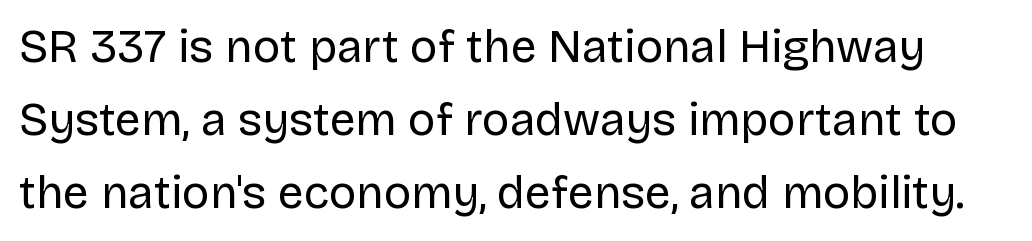
The image shows 46 px regular-weight sans-serif type, upright; set normal line spacing (1.59x), normal letter spacing, not underlined; low stroke contrast and a large x-height.
